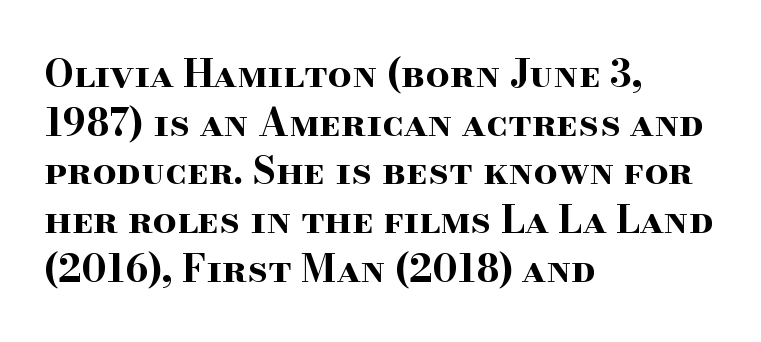
Q: Is the text bold? A: Yes.
Q: Is the text italic (slanted)? A: No, it is upright.
Q: Is the typeface a serif or a sans-serif typeface? A: Serif.
Q: Is the text underlined? A: No.
Q: How is the paragraph aligned? A: Left-aligned.
Q: Is the spacing between letters normal or unusually wide? A: Normal.
Q: Is the spacing between lines tight, normal or loose? A: Normal.
Q: Width (condensed, normal, or wide)? A: Wide.
Q: Stroke contrast? A: High.
Q: x-height? A: Small.
Q: Monospaced? A: No.
